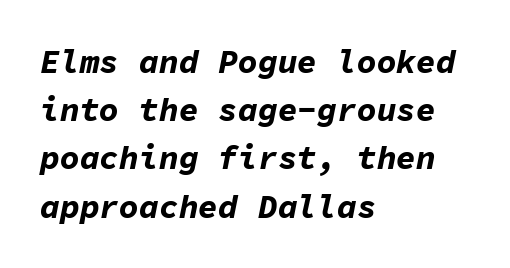
Q: Is the text bold? A: Yes.
Q: Is the text italic (slanted)? A: Yes, it leans right by about 11 degrees.
Q: Is the text underlined? A: No.
Q: How is the paragraph aligned? A: Left-aligned.
Q: Is the spacing between letters normal or unusually wide? A: Normal.
Q: Is the spacing between lines tight, normal or loose? A: Normal.
Q: Width (condensed, normal, or wide)? A: Normal.
Q: Stroke contrast? A: Low.
Q: x-height? A: Medium.
Q: Monospaced? A: Yes.
